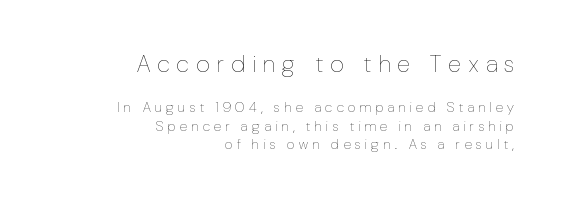
{"italic": "no", "bold": "no", "underline": "no", "align": "right", "line_spacing": "normal", "line_spacing_ratio": 1.3, "letter_spacing": "wide", "letter_spacing_em": 0.32, "larger_block": "first", "size_ratio": 1.71, "glyph_px": 24}
